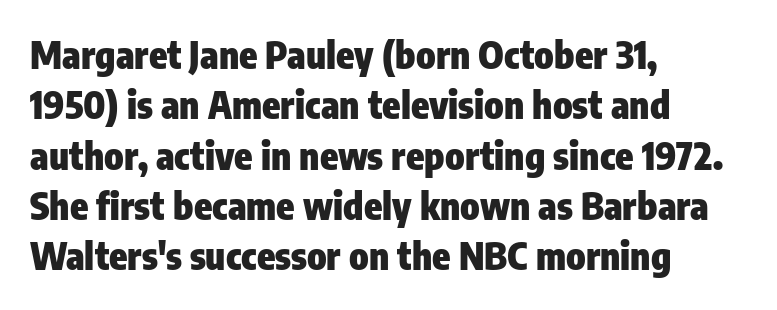
{"serif": "no", "italic": "no", "bold": "yes", "weight": "heavy", "width": "condensed", "stroke_contrast": "low", "x_height": "medium", "monospaced": "no", "underline": "no", "align": "left", "line_spacing": "normal", "line_spacing_ratio": 1.36, "letter_spacing": "normal", "letter_spacing_em": 0.0, "glyph_px": 37}
